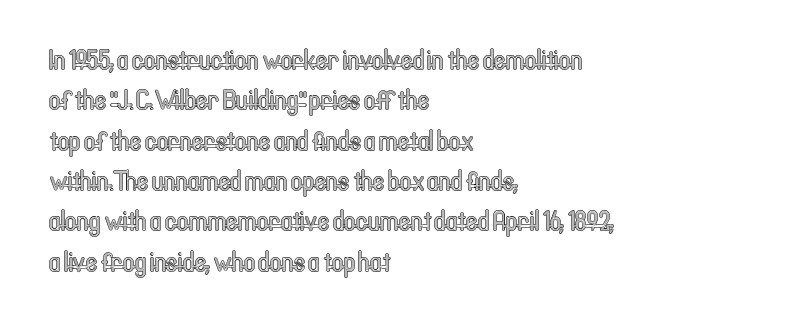
Q: Is the text italic (slanted)? A: No, it is upright.
Q: Is the text underlined? A: No.
Q: How is the paragraph aligned? A: Left-aligned.
Q: Is the spacing between letters normal or unusually wide? A: Normal.
Q: Is the spacing between lines tight, normal or loose? A: Normal.
Q: Width (condensed, normal, or wide)? A: Condensed.
Q: x-height? A: Medium.
Q: Monospaced? A: No.
